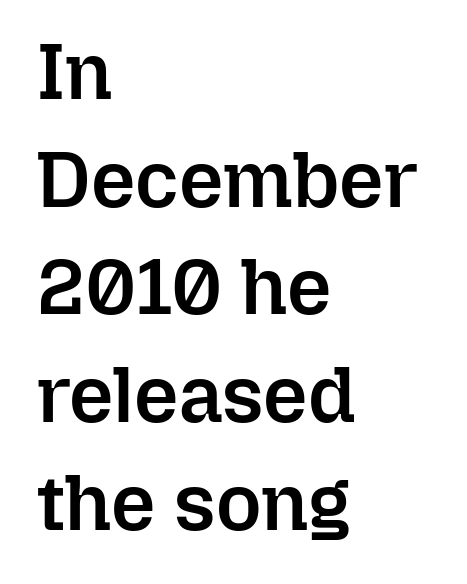
{"italic": "no", "bold": "semi", "weight": "semibold", "width": "normal", "stroke_contrast": "low", "x_height": "medium", "monospaced": "no", "underline": "no", "align": "left", "line_spacing": "normal", "line_spacing_ratio": 1.38, "letter_spacing": "normal", "letter_spacing_em": 0.0, "glyph_px": 78}
